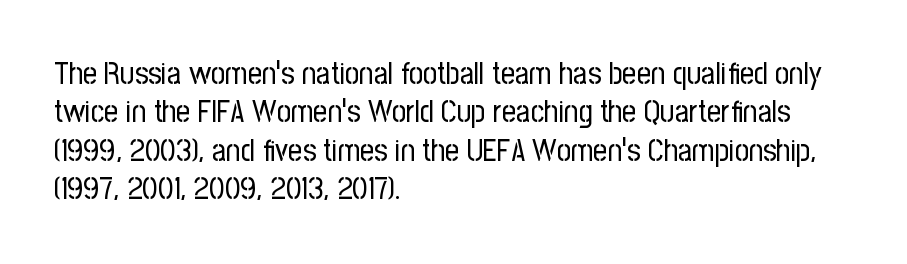
Each row of text sits above clean, open space. The face used here is proportionally spaced, like ordinary book or web type. Italic? Not at all — the glyphs are vertical. A student would call this left alignment; a typographer would say flush left, rag right. No extra tracking has been applied to these lines. Nothing heavy about these letters — not bold at all.
